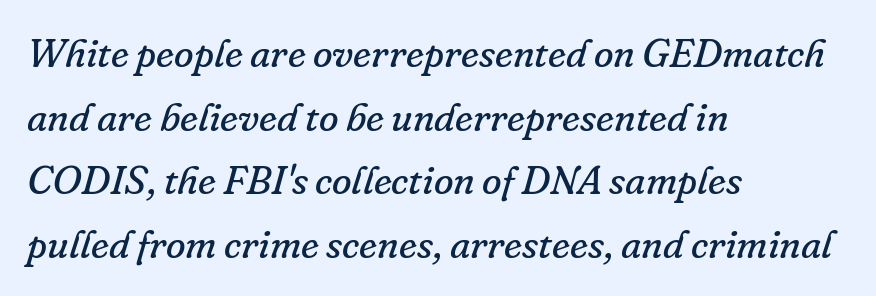
The image shows 40 px regular-weight serif type, italic (leaning right); set left-aligned, normal line spacing (1.59x), normal letter spacing, not underlined; low stroke contrast and a small x-height.
